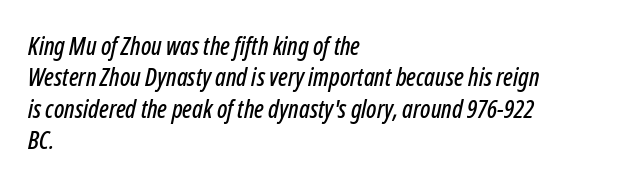
This block has exactly the height ordinary leading produces. Descender tails drop into unmarked territory. The letters are slanted; this is an italic face. Each line starts at the same left margin while the right side varies. Short note: letters normally spaced.
